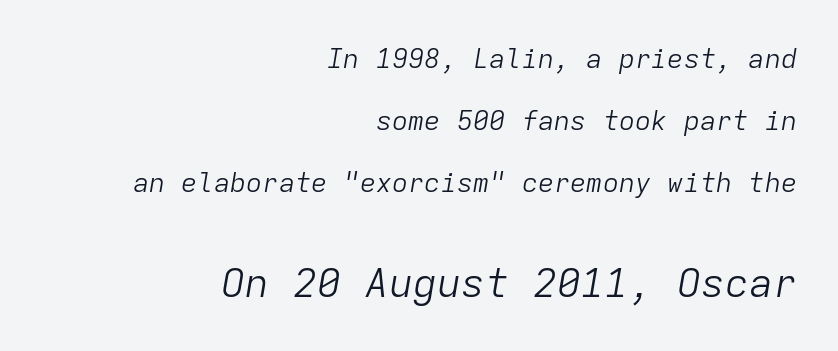
The image shows 40 px light type, italic (leaning right), monospaced; set right-aligned, loose line spacing (2.29x), normal letter spacing, not underlined; the second (bottom) block is 1.48x larger; low stroke contrast and a medium x-height.
